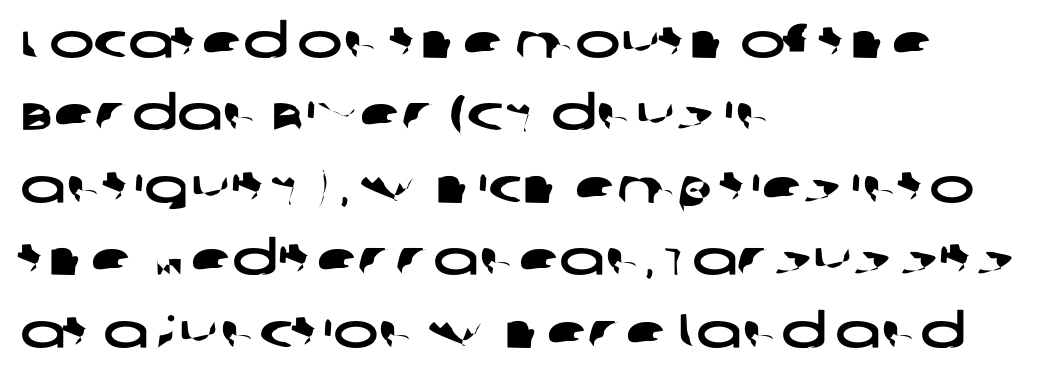
{"serif": "no", "width": "wide", "stroke_contrast": "low", "x_height": "large", "monospaced": "no", "underline": "no", "align": "left", "line_spacing": "normal", "line_spacing_ratio": 1.51, "letter_spacing": "normal", "letter_spacing_em": 0.0, "glyph_px": 48}
